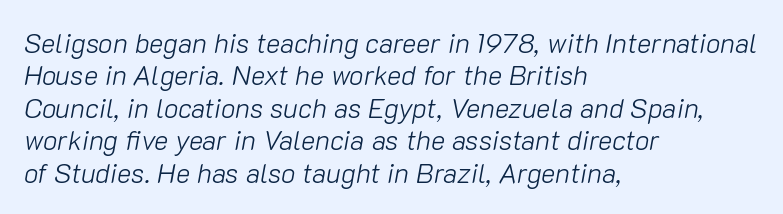
Alignment: flush left. The whole block is typeset with a tilt. Glyph-to-glyph distance matches everyday printed text. Descenders are the only things crossing below the line. Think standard paragraph weight, or any step lighter than that.
